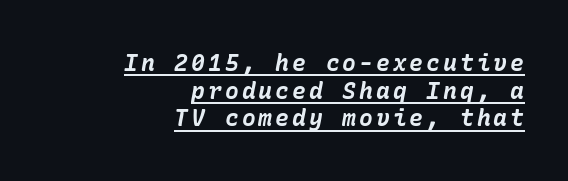
{"italic": "yes", "lean": "right", "slant_degrees": 10, "bold": "yes", "underline": "yes", "align": "right", "line_spacing_ratio": 1.2, "glyph_px": 23}
